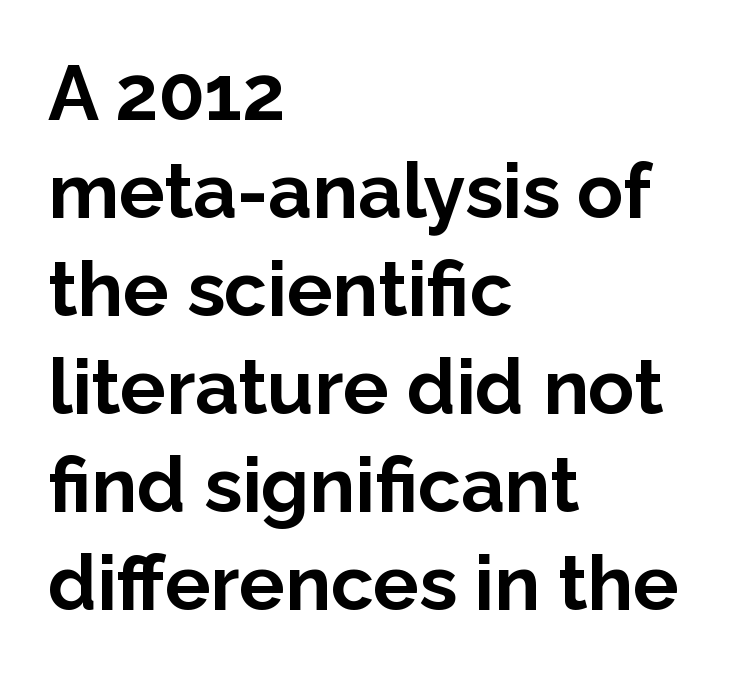
The image shows 76 px bold sans-serif type, upright; set left-aligned, normal line spacing (1.29x), normal letter spacing, not underlined; low stroke contrast and a medium x-height.
